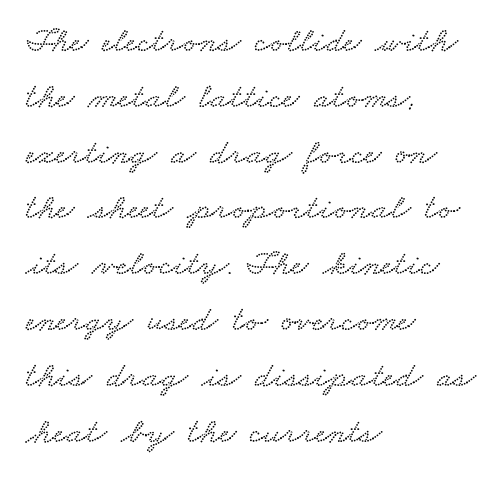
Q: Is the text underlined? A: No.
Q: How is the paragraph aligned? A: Left-aligned.
Q: Is the spacing between letters normal or unusually wide? A: Normal.
Q: Is the spacing between lines tight, normal or loose? A: Normal.
Q: Width (condensed, normal, or wide)? A: Wide.
Q: Stroke contrast? A: Low.
Q: x-height? A: Small.
Q: Monospaced? A: No.
